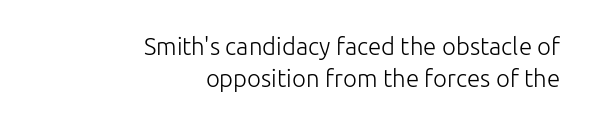
Q: Is the text bold? A: No.
Q: Is the text italic (slanted)? A: No, it is upright.
Q: Is the text underlined? A: No.
Q: How is the paragraph aligned? A: Right-aligned.
Q: Is the spacing between letters normal or unusually wide? A: Normal.
Q: Is the spacing between lines tight, normal or loose? A: Normal.
